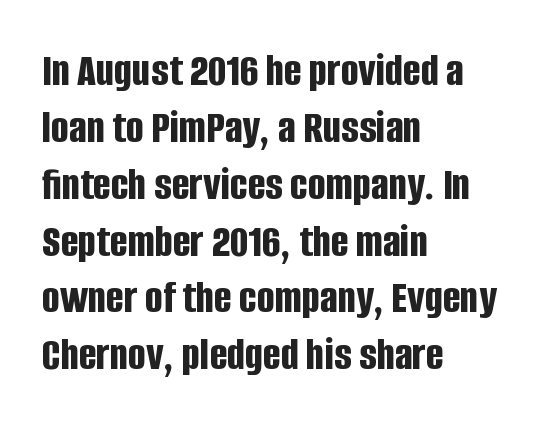
Typeset ragged right — the left edge is the straight one. Quick note: underline off. What kind of face is this? One without serifs — a sans. A typesetter would call this proportional, since set widths differ per character. Stroke thickness is high; the sample reads as a true bold. The letterforms sit shoulder to shoulder at normal distance.
